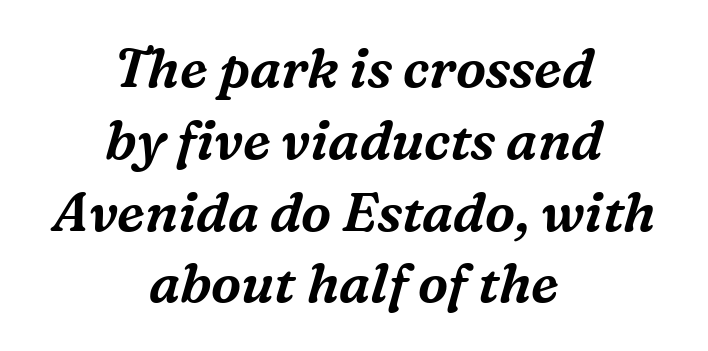
The image shows 54 px serif type, italic (leaning right); set centered, normal line spacing (1.33x), normal letter spacing, not underlined; medium stroke contrast and a medium x-height.
